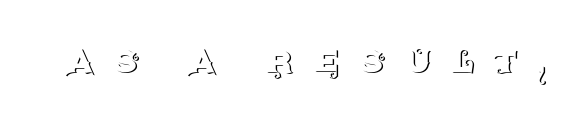
{"serif": "yes", "italic": "no", "bold": "no", "weight": "thin", "width": "normal", "stroke_contrast": "medium", "x_height": "large", "monospaced": "no", "underline": "no", "letter_spacing": "wide", "letter_spacing_em": 0.46, "glyph_px": 43}
